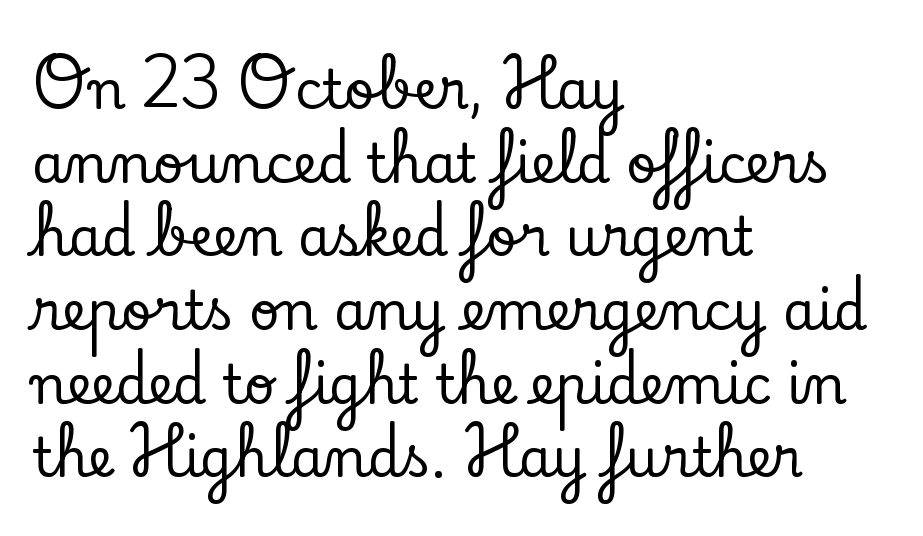
Q: Is the text italic (slanted)? A: No, it is upright.
Q: Is the typeface a serif or a sans-serif typeface? A: Serif.
Q: Is the text underlined? A: No.
Q: How is the paragraph aligned? A: Left-aligned.
Q: Is the spacing between letters normal or unusually wide? A: Normal.
Q: Is the spacing between lines tight, normal or loose? A: Normal.
Q: Width (condensed, normal, or wide)? A: Normal.
Q: Stroke contrast? A: Low.
Q: x-height? A: Small.
Q: Monospaced? A: No.
